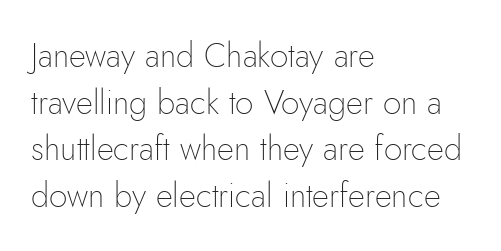
{"serif": "no", "italic": "no", "bold": "no", "weight": "thin", "width": "normal", "stroke_contrast": "low", "x_height": "small", "monospaced": "no", "underline": "no", "align": "left", "line_spacing": "normal", "line_spacing_ratio": 1.41, "letter_spacing": "normal", "letter_spacing_em": 0.0, "glyph_px": 33}
